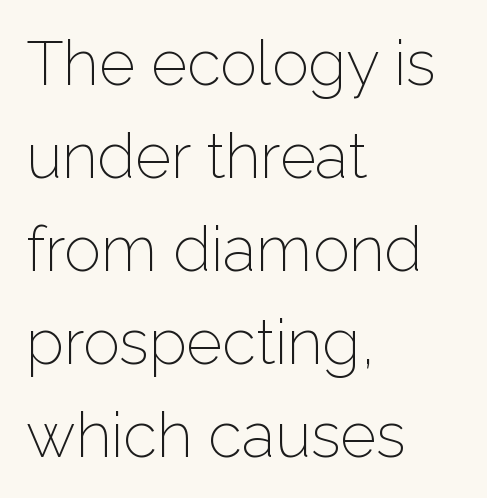
A normal amount of white space separates one row of letters from the next. Note the varied advance widths — an 'i' is clearly narrower than an 'm'. What stands out about the letter spacing? Nothing — it is the standard amount. The lines are quadded left.
